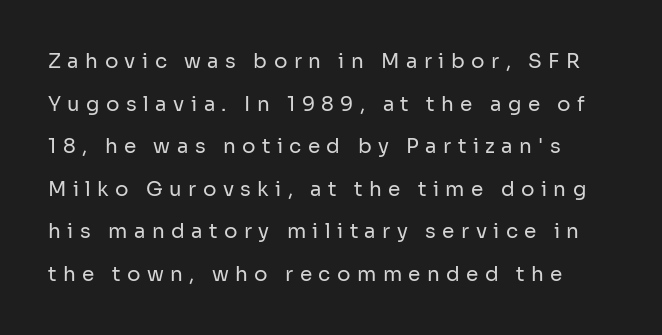
In terms of letterspacing, this is a distinctly airy, spread setting. Does the leading feel generous? Absolutely, it's lavish. A roman cut, with each character standing at attention. The foot of each line stays bare and open. The face looks like a standard text weight, possibly lighter.
